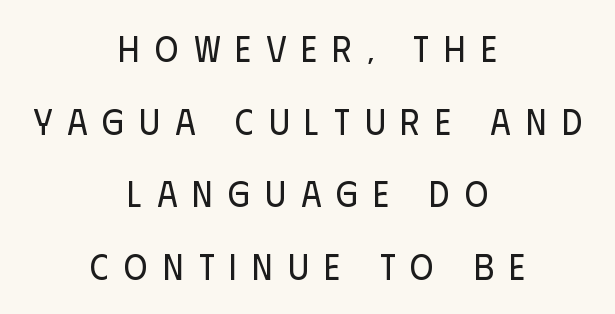
{"serif": "no", "italic": "no", "bold": "no", "weight": "regular", "width": "condensed", "stroke_contrast": "low", "x_height": "large", "monospaced": "no", "underline": "no", "align": "center", "line_spacing": "loose", "line_spacing_ratio": 2.02, "letter_spacing": "wide", "letter_spacing_em": 0.42, "glyph_px": 36}
